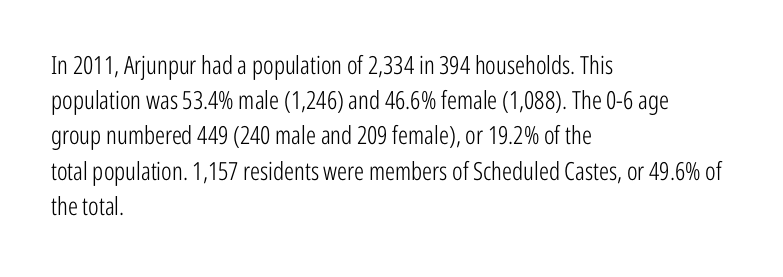
Q: Is the text bold? A: No.
Q: Is the text italic (slanted)? A: No, it is upright.
Q: Is the text underlined? A: No.
Q: How is the paragraph aligned? A: Left-aligned.
Q: Is the spacing between letters normal or unusually wide? A: Normal.
Q: Is the spacing between lines tight, normal or loose? A: Normal.
